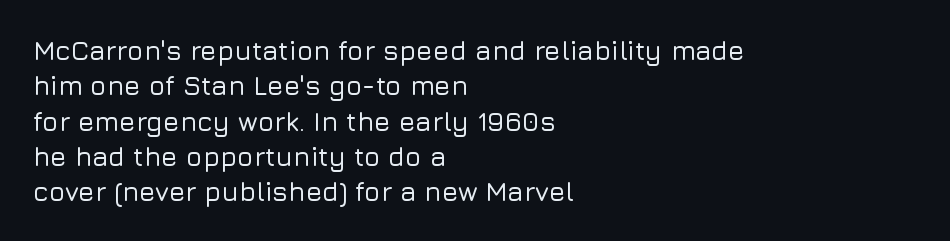
Interline gaps are of average width in this sample. The axis of the letterforms is exactly vertical. Casual observation: everything's shoved over to the left. These lines keep a tight, regular rhythm from letter to letter. Unmarked baselines from the first word to the last.
